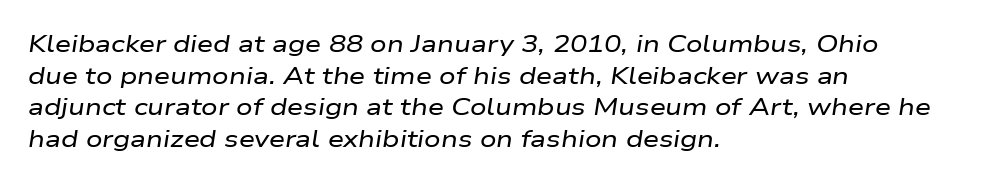
{"italic": "yes", "lean": "right", "slant_degrees": 9, "underline": "no", "align": "left", "line_spacing": "normal", "line_spacing_ratio": 1.38, "letter_spacing": "normal", "letter_spacing_em": 0.0, "glyph_px": 23}
